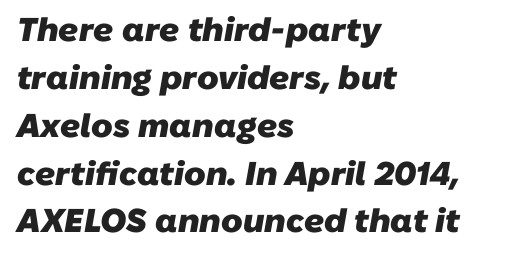
The image shows 33 px heavy sans-serif type; set left-aligned, normal line spacing (1.45x), normal letter spacing, not underlined; low stroke contrast and a medium x-height.
